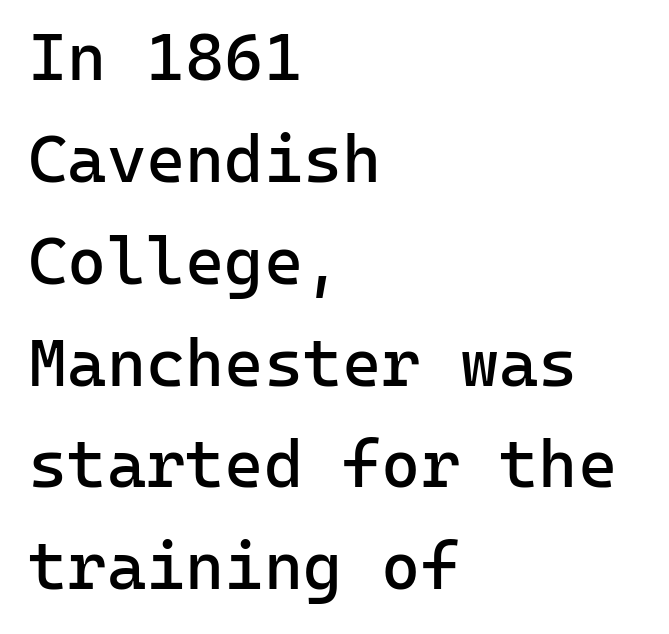
Q: Is the text bold? A: No.
Q: Is the text italic (slanted)? A: No, it is upright.
Q: Is the typeface a serif or a sans-serif typeface? A: Sans-serif.
Q: Is the text underlined? A: No.
Q: How is the paragraph aligned? A: Left-aligned.
Q: Is the spacing between letters normal or unusually wide? A: Normal.
Q: Is the spacing between lines tight, normal or loose? A: Normal.
Q: Width (condensed, normal, or wide)? A: Normal.
Q: Stroke contrast? A: Low.
Q: x-height? A: Medium.
Q: Monospaced? A: Yes.
